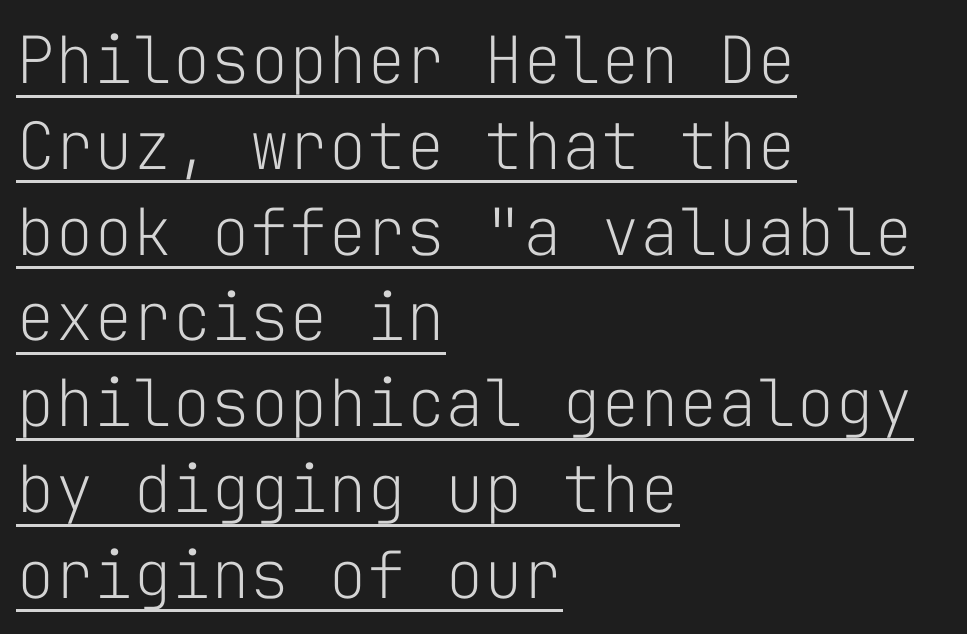
{"serif": "no", "italic": "no", "bold": "no", "weight": "light", "width": "normal", "stroke_contrast": "low", "x_height": "medium", "monospaced": "yes", "underline": "yes", "align": "left", "line_spacing": "normal", "line_spacing_ratio": 1.32, "letter_spacing": "normal", "letter_spacing_em": 0.0, "glyph_px": 65}
